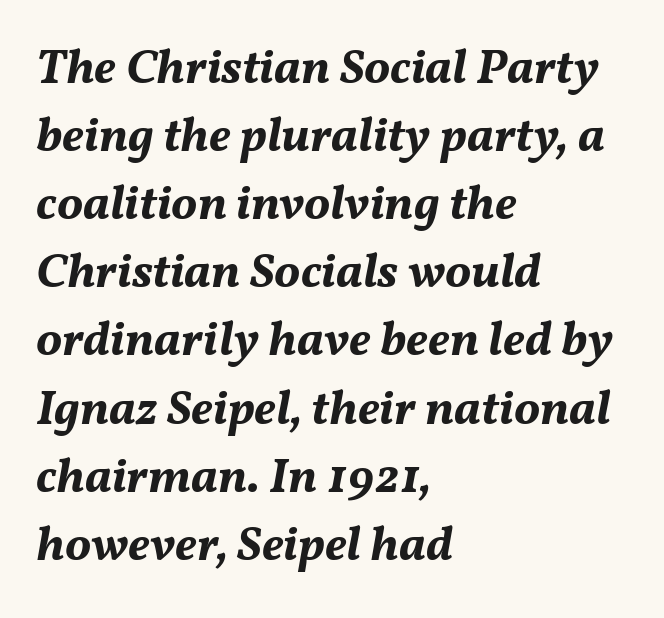
Q: Is the text bold? A: Yes.
Q: Is the text italic (slanted)? A: Yes, it leans right by about 11 degrees.
Q: Is the text underlined? A: No.
Q: How is the paragraph aligned? A: Left-aligned.
Q: Is the spacing between letters normal or unusually wide? A: Normal.
Q: Is the spacing between lines tight, normal or loose? A: Normal.
Q: Width (condensed, normal, or wide)? A: Normal.
Q: Stroke contrast? A: Medium.
Q: x-height? A: Medium.
Q: Monospaced? A: No.
